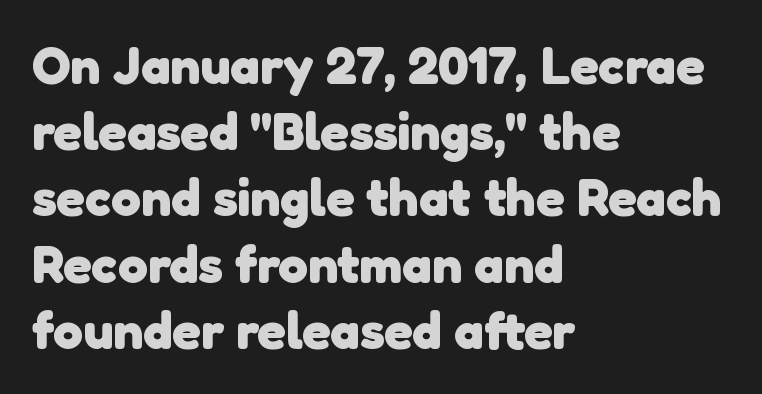
How would I describe the line gaps? Plain and ordinary. The rag falls on the right side of this text block. Is this a sans? Yes — the strokes have no serifs. These words are printed bold, with thick strokes throughout. Characters follow at the spacing the type designer built in. The rendering uses natural spacing where letterforms have individual widths.
